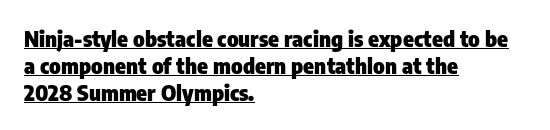
The image shows 22 px bold type, upright; set left-aligned, line spacing 1.22x, normal letter spacing, underlined.
